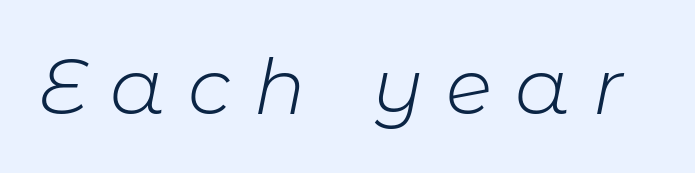
Stroke mass is kept to a normal reading level or below. Honestly, there is no underline to notice here at all. The letters advance in unequal steps, a hallmark of proportional type. Notice how the stems are inclined rather than vertical — that's the hallmark of italics. The gaps between neighbouring characters are conspicuously large.
